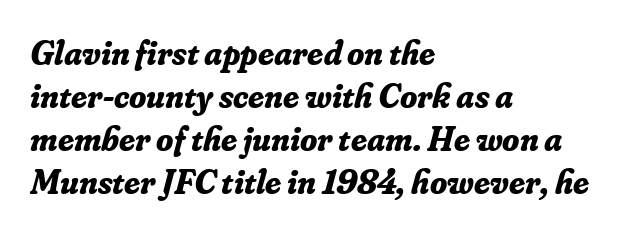
{"serif": "yes", "italic": "yes", "lean": "right", "slant_degrees": 16, "bold": "yes", "weight": "bold", "width": "normal", "stroke_contrast": "low", "x_height": "small", "monospaced": "no", "underline": "no", "align": "left", "line_spacing_ratio": 1.23, "letter_spacing": "normal", "letter_spacing_em": 0.0, "glyph_px": 35}
